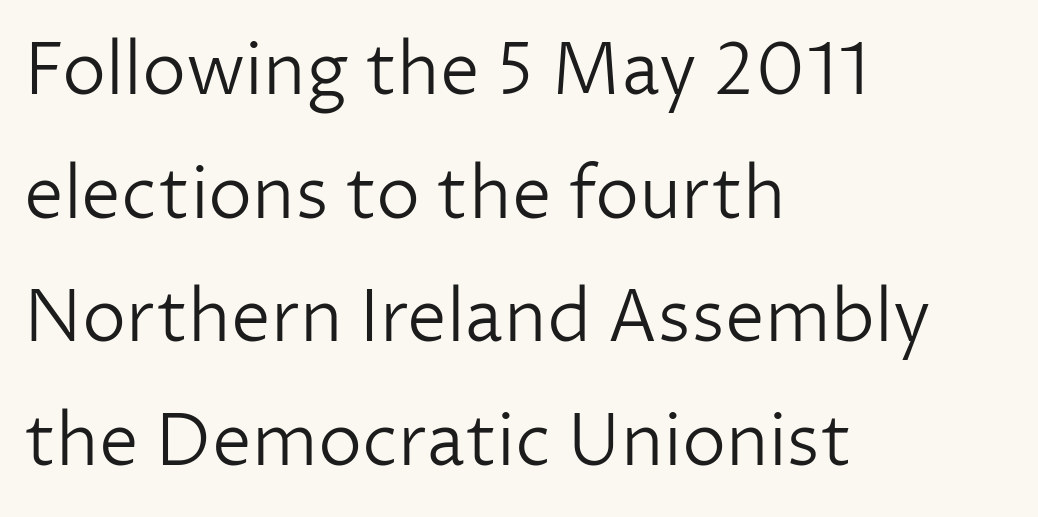
Q: Is the text bold? A: No.
Q: Is the text italic (slanted)? A: No, it is upright.
Q: Is the typeface a serif or a sans-serif typeface? A: Sans-serif.
Q: Is the text underlined? A: No.
Q: How is the paragraph aligned? A: Left-aligned.
Q: Is the spacing between letters normal or unusually wide? A: Normal.
Q: Width (condensed, normal, or wide)? A: Normal.
Q: Stroke contrast? A: Low.
Q: x-height? A: Medium.
Q: Monospaced? A: No.
